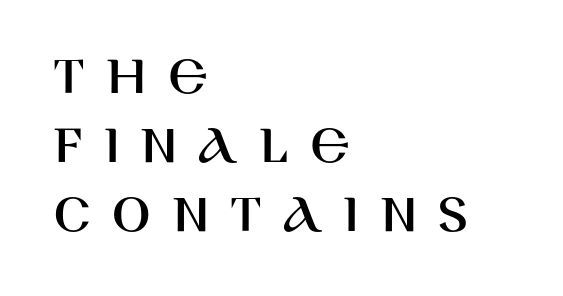
{"serif": "no", "italic": "no", "width": "normal", "stroke_contrast": "high", "x_height": "large", "monospaced": "no", "underline": "no", "align": "left", "line_spacing_ratio": 1.21, "letter_spacing": "wide", "letter_spacing_em": 0.37, "glyph_px": 57}
